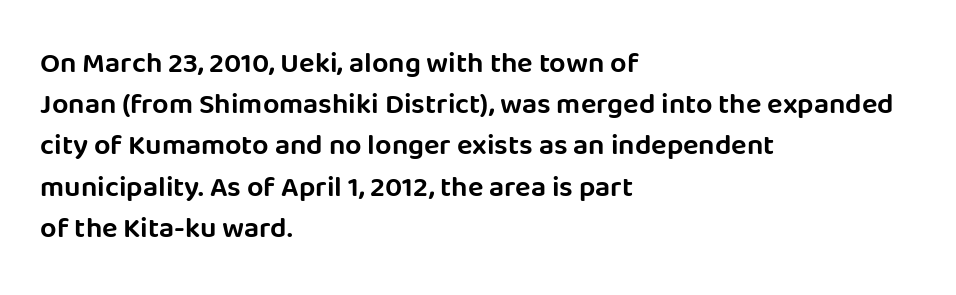
The image shows 29 px sans-serif type, upright; set left-aligned, normal line spacing (1.42x), normal letter spacing, not underlined; low stroke contrast and a large x-height.
